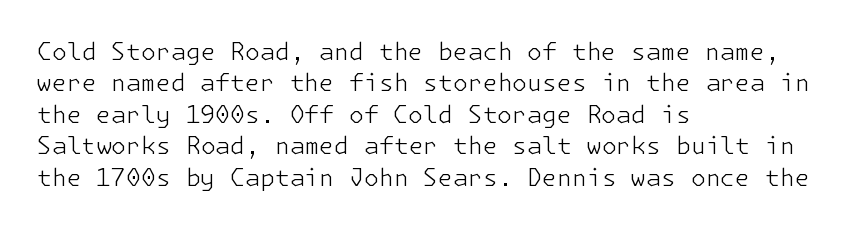
What stands out about the letter spacing? Nothing — it is the standard amount. Unmarked baselines from the first word to the last. The rendering anchors every line to the left-hand side. Regarding leading, the lines here are spaced in the standard way. Compared with a typical body face, this is equally light or lighter still. In terms of posture, this sample is upright.
